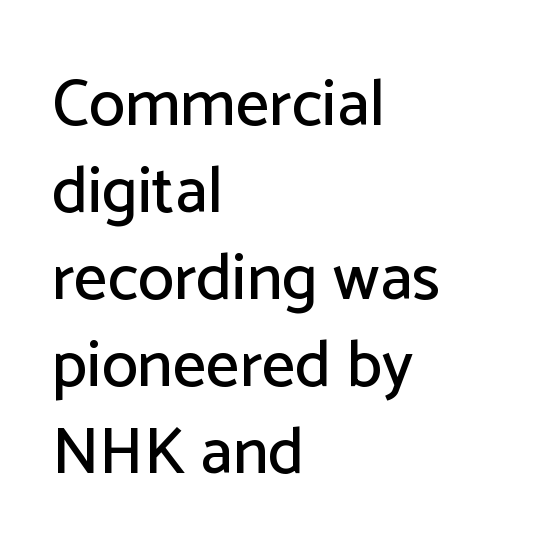
Inter-character spacing is left at the font's built-in metrics. The rendering uses a moderate line-height, typical for paragraphs. Descenders hang freely into open space. Think of a printed novel: that variable character pitch is what you see here. Teacher's note: observe the even left margin — that is flush-left alignment.
